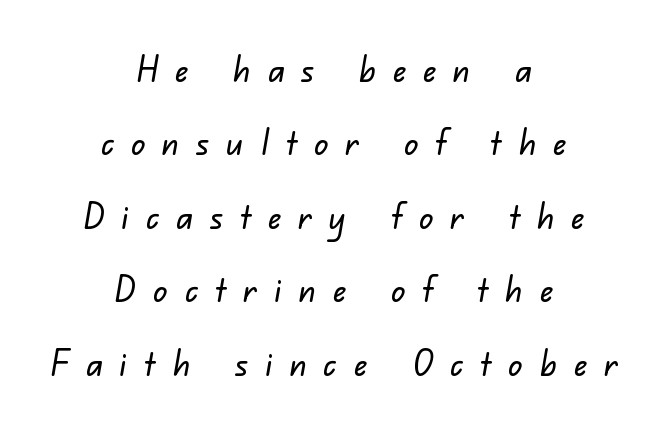
{"serif": "no", "width": "normal", "stroke_contrast": "low", "x_height": "small", "monospaced": "no", "underline": "no", "align": "center", "line_spacing": "loose", "line_spacing_ratio": 2.1, "letter_spacing": "wide", "letter_spacing_em": 0.49, "glyph_px": 35}
